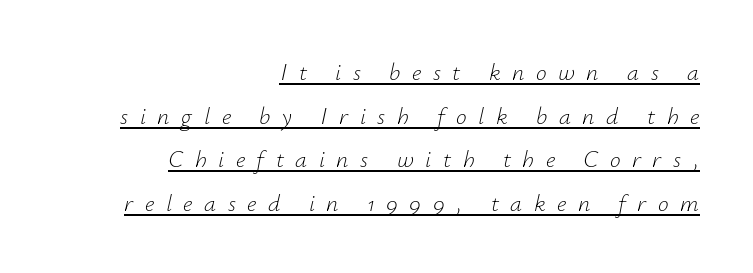
The image shows 24 px text type, italic (leaning right); set right-aligned, line spacing 1.82x, unusually wide letter spacing (+0.48 em), underlined.
